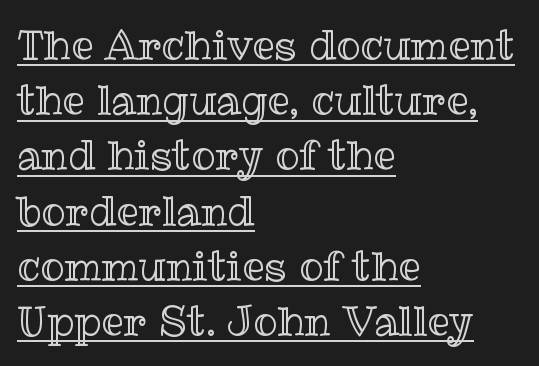
The image shows 40 px text type, upright; set left-aligned, normal line spacing (1.38x), normal letter spacing, underlined; a medium x-height.
